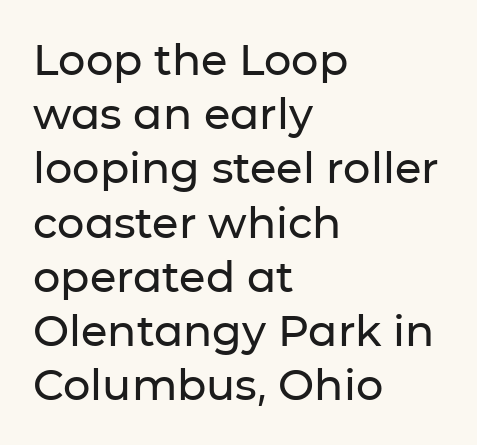
If you drew a ruler down the left edge, every line would touch it. The strip under each line holds only bare page. Think of a printed novel: that variable character pitch is what you see here. Characters remain perfectly vertical along every line.
